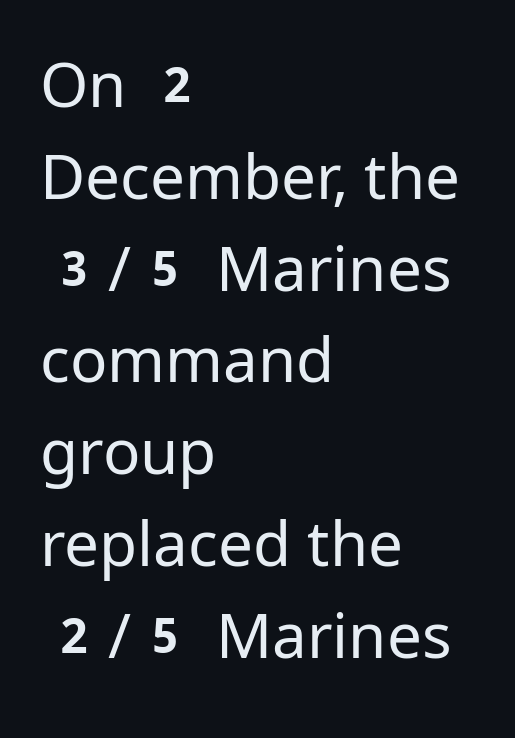
Stroke mass is kept to a normal reading level or below. This rendering leaves character spacing at its baseline value. This rendering features lettering with no underline. The lines are quadded left. This rendering employs a face without finishing strokes, i.e., a sans-serif. Leading matches the norm, producing a regular column.
